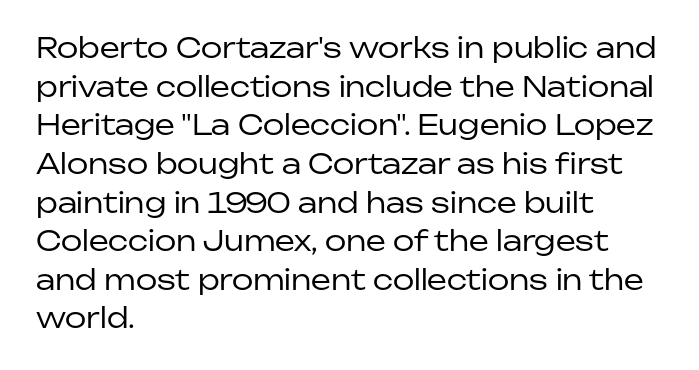
{"serif": "no", "italic": "no", "bold": "no", "weight": "regular", "width": "normal", "stroke_contrast": "low", "x_height": "medium", "monospaced": "no", "underline": "no", "align": "left", "line_spacing": "normal", "line_spacing_ratio": 1.38, "letter_spacing": "normal", "letter_spacing_em": 0.0, "glyph_px": 28}
